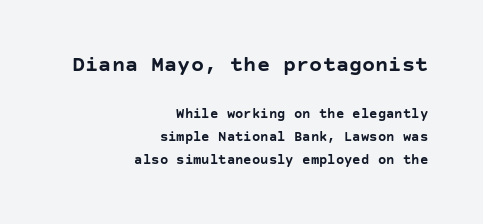
The image shows 22 px bold type, upright; set right-aligned, normal line spacing (1.62x), normal letter spacing, not underlined; the first (top) block is 1.57x larger.
